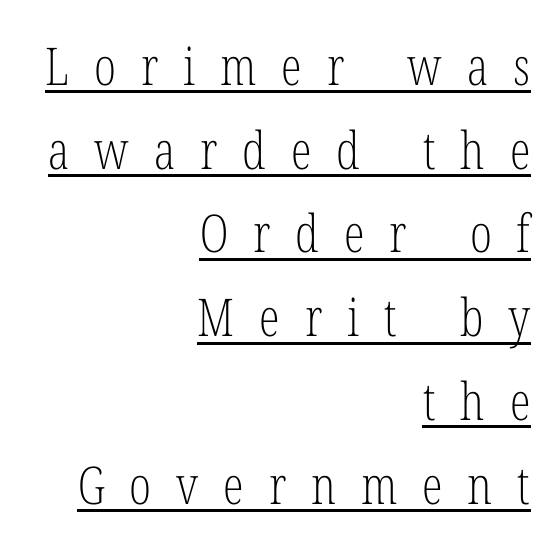
Q: Is the text bold? A: No.
Q: Is the text italic (slanted)? A: No, it is upright.
Q: Is the typeface a serif or a sans-serif typeface? A: Serif.
Q: Is the text underlined? A: Yes.
Q: How is the paragraph aligned? A: Right-aligned.
Q: Is the spacing between letters normal or unusually wide? A: Unusually wide.
Q: Is the spacing between lines tight, normal or loose? A: Normal.
Q: Width (condensed, normal, or wide)? A: Condensed.
Q: Stroke contrast? A: Low.
Q: x-height? A: Medium.
Q: Monospaced? A: No.
